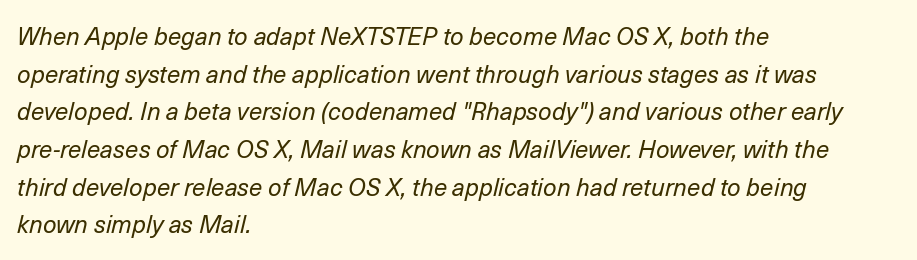
Left-aligned paragraph, ragged on the right. When letters slant like this, we call the style italic. No chunkiness to these letters — they're not bold. Notice how descenders clear the ascenders below comfortably — that's standard leading. Glyph-to-glyph distance matches everyday printed text. Underline: absent.
